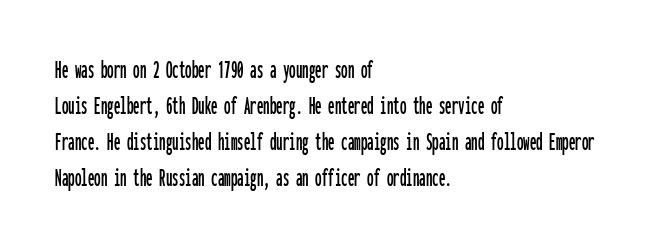
The image shows 26 px text type, upright; set left-aligned, normal line spacing (1.38x), normal letter spacing, not underlined.
